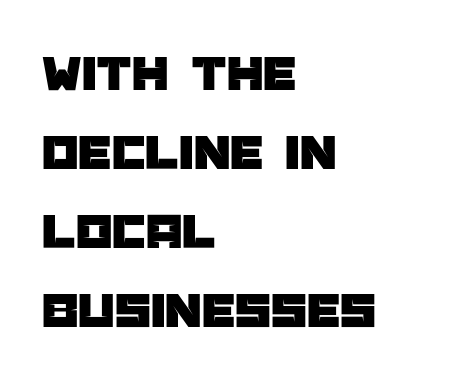
{"serif": "no", "italic": "no", "width": "normal", "stroke_contrast": "low", "x_height": "large", "monospaced": "no", "underline": "no", "align": "left", "line_spacing": "normal", "line_spacing_ratio": 1.52, "letter_spacing": "normal", "letter_spacing_em": 0.0, "glyph_px": 52}
